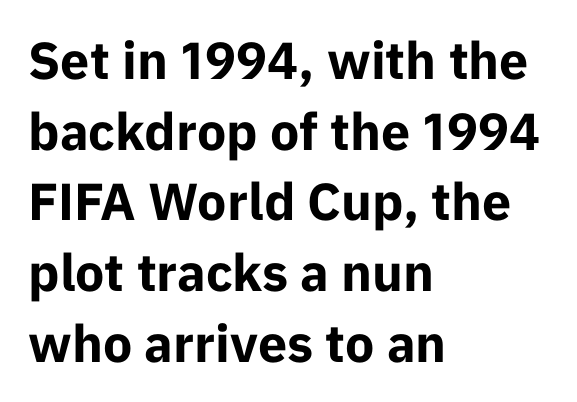
The image shows 52 px bold sans-serif type, upright; set left-aligned, normal line spacing (1.36x), normal letter spacing, not underlined; low stroke contrast and a medium x-height.
